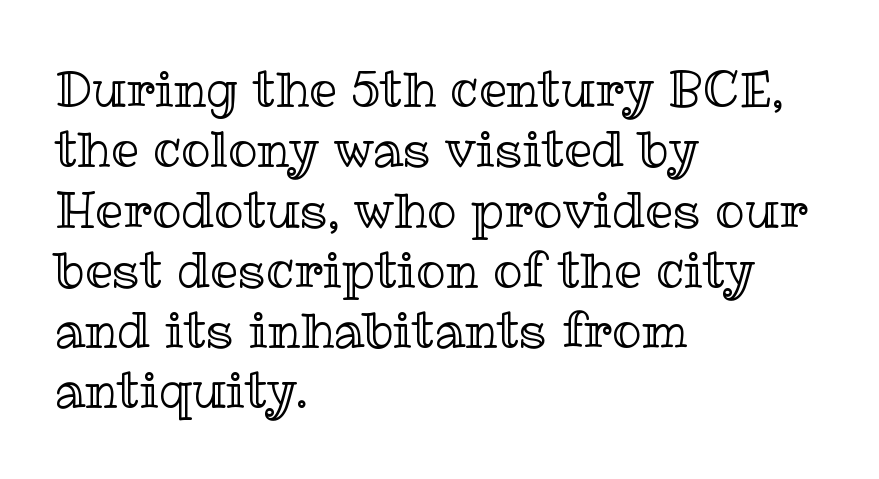
{"italic": "no", "width": "normal", "x_height": "medium", "monospaced": "no", "underline": "no", "align": "left", "line_spacing_ratio": 1.23, "letter_spacing": "normal", "letter_spacing_em": 0.0, "glyph_px": 49}
